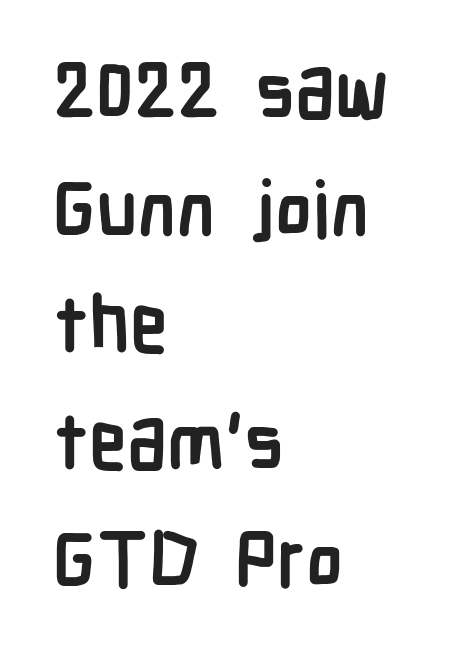
The image shows 77 px semibold, condensed sans-serif type, upright; set left-aligned, normal line spacing (1.52x), normal letter spacing, not underlined; low stroke contrast and a medium x-height.
